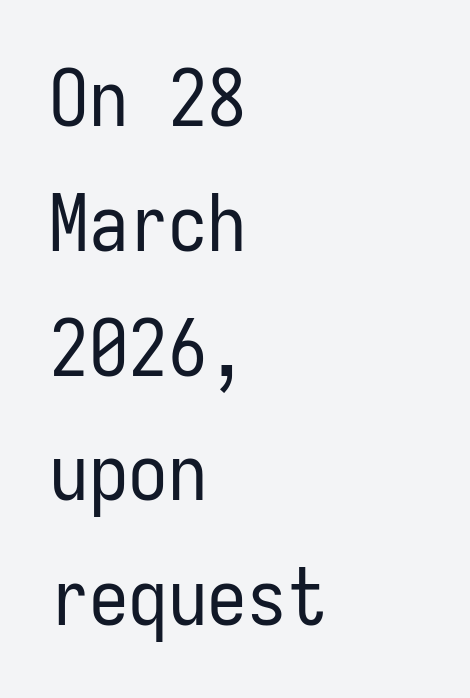
Q: Is the text bold? A: No.
Q: Is the text italic (slanted)? A: No, it is upright.
Q: Is the typeface a serif or a sans-serif typeface? A: Sans-serif.
Q: Is the text underlined? A: No.
Q: How is the paragraph aligned? A: Left-aligned.
Q: Is the spacing between letters normal or unusually wide? A: Normal.
Q: Is the spacing between lines tight, normal or loose? A: Normal.
Q: Width (condensed, normal, or wide)? A: Condensed.
Q: Stroke contrast? A: Low.
Q: x-height? A: Medium.
Q: Monospaced? A: Yes.
